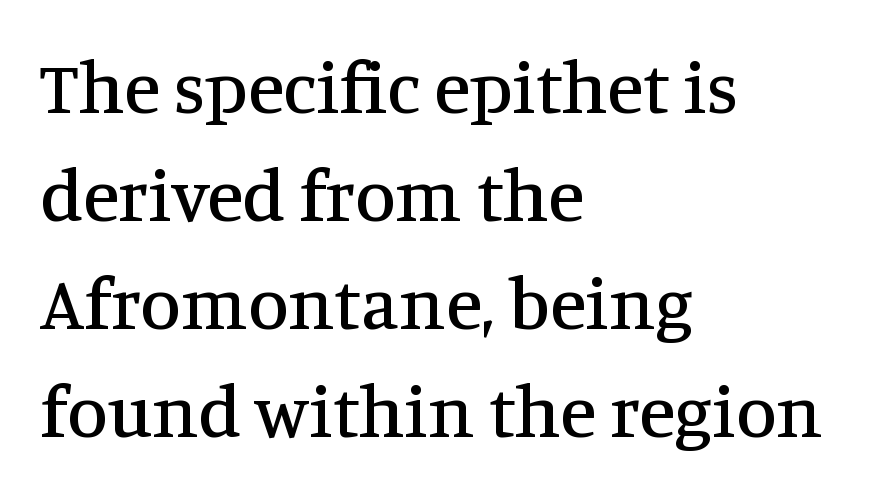
The image shows 74 px serif type, upright; set left-aligned, normal line spacing (1.46x), normal letter spacing, not underlined; medium stroke contrast and a large x-height.
